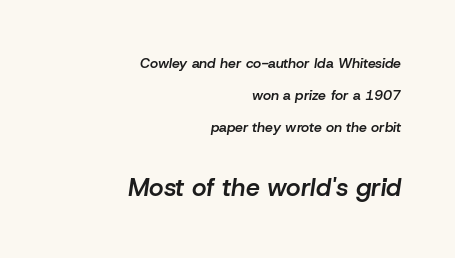
The image shows 25 px text type, italic (leaning right); set right-aligned, loose line spacing (2.3x), normal letter spacing, not underlined; the second (bottom) block is 1.79x larger.
